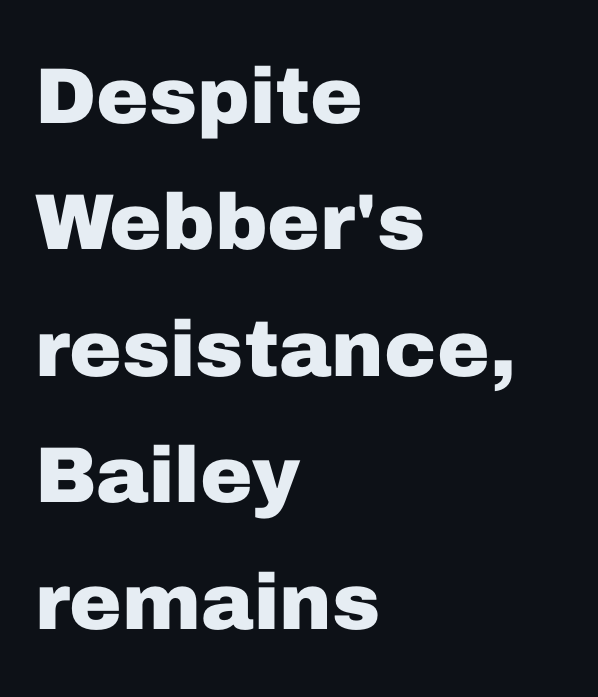
{"serif": "no", "italic": "no", "bold": "yes", "weight": "heavy", "width": "normal", "stroke_contrast": "low", "x_height": "medium", "monospaced": "no", "underline": "no", "align": "left", "line_spacing": "normal", "line_spacing_ratio": 1.6, "letter_spacing": "normal", "letter_spacing_em": 0.0, "glyph_px": 79}
